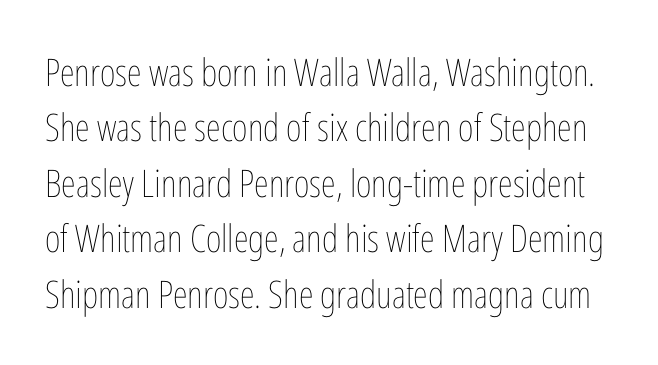
Q: Is the text bold? A: No.
Q: Is the text italic (slanted)? A: No, it is upright.
Q: Is the text underlined? A: No.
Q: Is the spacing between letters normal or unusually wide? A: Normal.
Q: Is the spacing between lines tight, normal or loose? A: Normal.
Q: Width (condensed, normal, or wide)? A: Condensed.
Q: Stroke contrast? A: Low.
Q: x-height? A: Medium.
Q: Monospaced? A: No.
